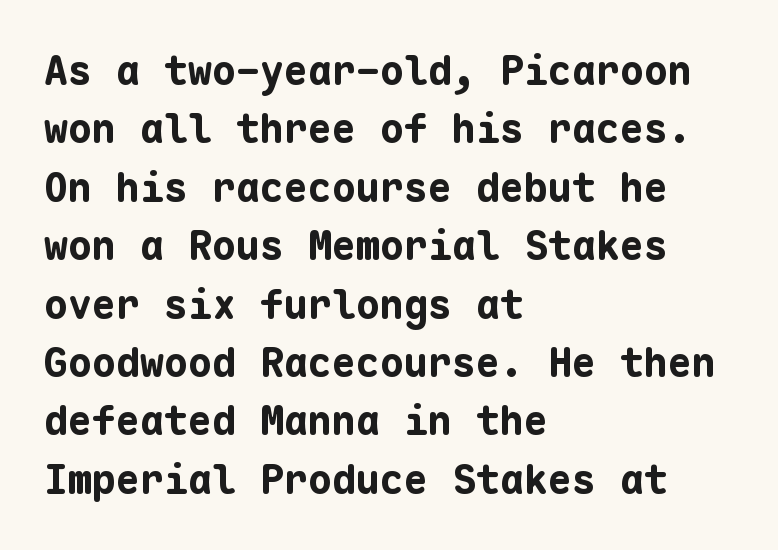
Notice how the stems are strictly vertical — no italics here. Each letter, wide or thin by design, is forced into the same width here. Stroke thickness is high; the sample reads as a true bold. This block has exactly the height ordinary leading produces. Is the block centered? No — it sits flush against the left margin. The space beneath each line is pristine and unruled.
